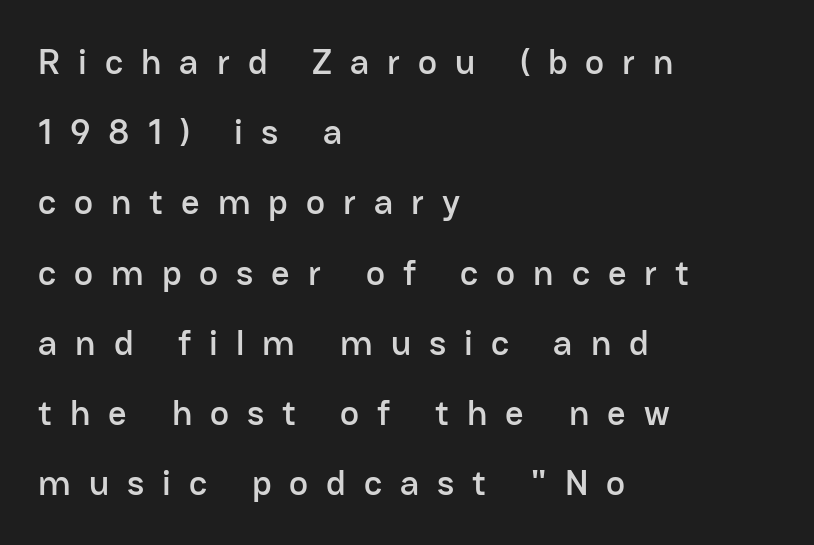
The image shows 36 px sans-serif type, upright; set left-aligned, loose line spacing (1.95x), unusually wide letter spacing (+0.5 em), not underlined; low stroke contrast and a medium x-height.
